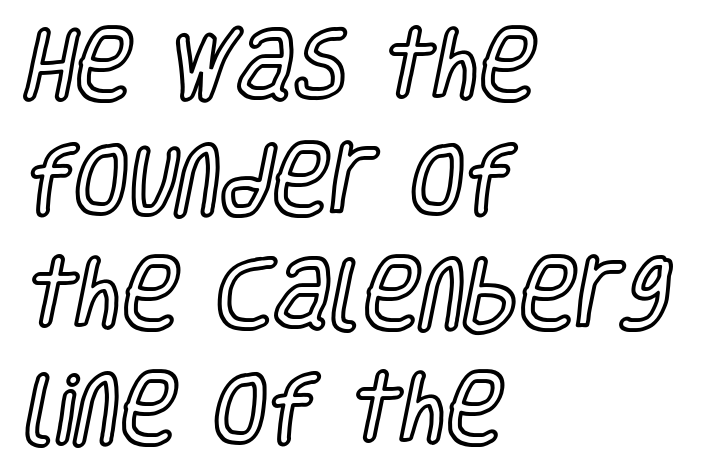
Q: Is the text italic (slanted)? A: Yes.
Q: Is the text underlined? A: No.
Q: How is the paragraph aligned? A: Left-aligned.
Q: Is the spacing between letters normal or unusually wide? A: Normal.
Q: Is the spacing between lines tight, normal or loose? A: Normal.
Q: Width (condensed, normal, or wide)? A: Condensed.
Q: x-height? A: Large.
Q: Monospaced? A: No.
